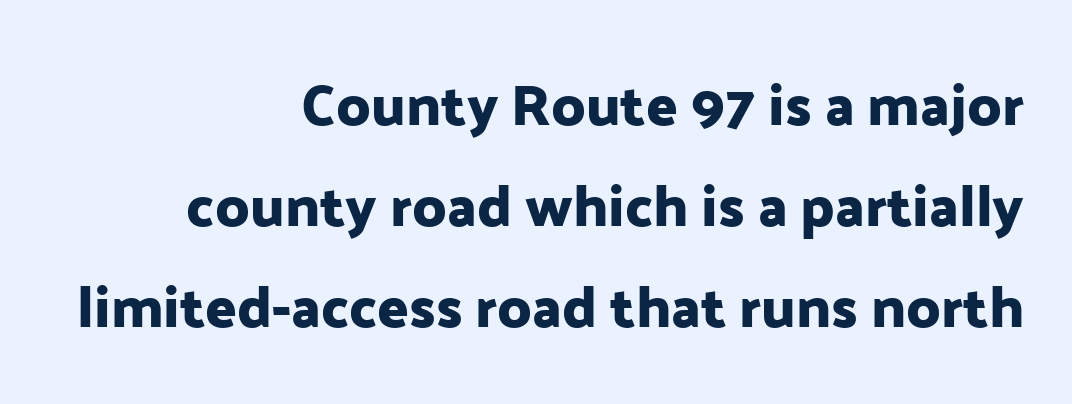
The image shows 58 px sans-serif type, upright; set right-aligned, line spacing 1.74x, normal letter spacing, not underlined; low stroke contrast and a medium x-height.
